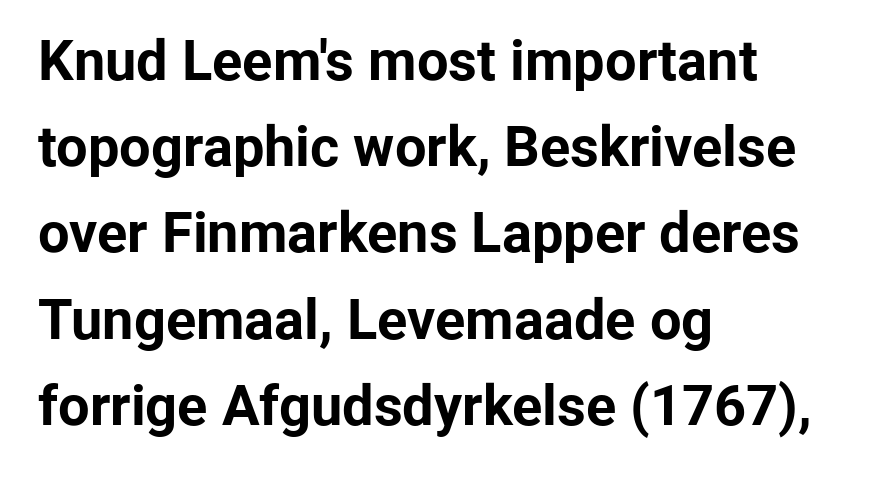
Q: Is the text bold? A: Yes.
Q: Is the text italic (slanted)? A: No, it is upright.
Q: Is the typeface a serif or a sans-serif typeface? A: Sans-serif.
Q: Is the text underlined? A: No.
Q: How is the paragraph aligned? A: Left-aligned.
Q: Is the spacing between letters normal or unusually wide? A: Normal.
Q: Is the spacing between lines tight, normal or loose? A: Normal.
Q: Width (condensed, normal, or wide)? A: Normal.
Q: Stroke contrast? A: Low.
Q: x-height? A: Medium.
Q: Monospaced? A: No.
